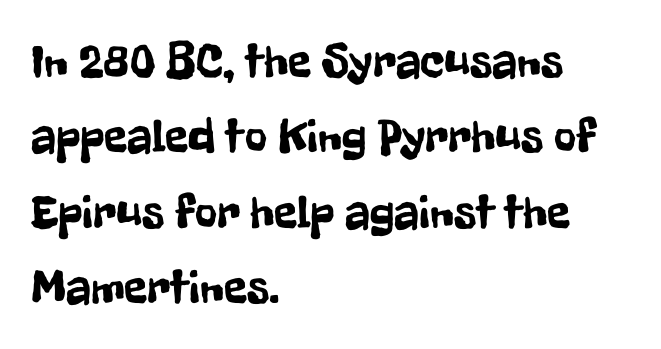
{"serif": "no", "italic": "no", "width": "condensed", "stroke_contrast": "low", "x_height": "medium", "monospaced": "no", "underline": "no", "align": "left", "line_spacing": "normal", "line_spacing_ratio": 1.57, "letter_spacing": "normal", "letter_spacing_em": 0.0, "glyph_px": 48}
